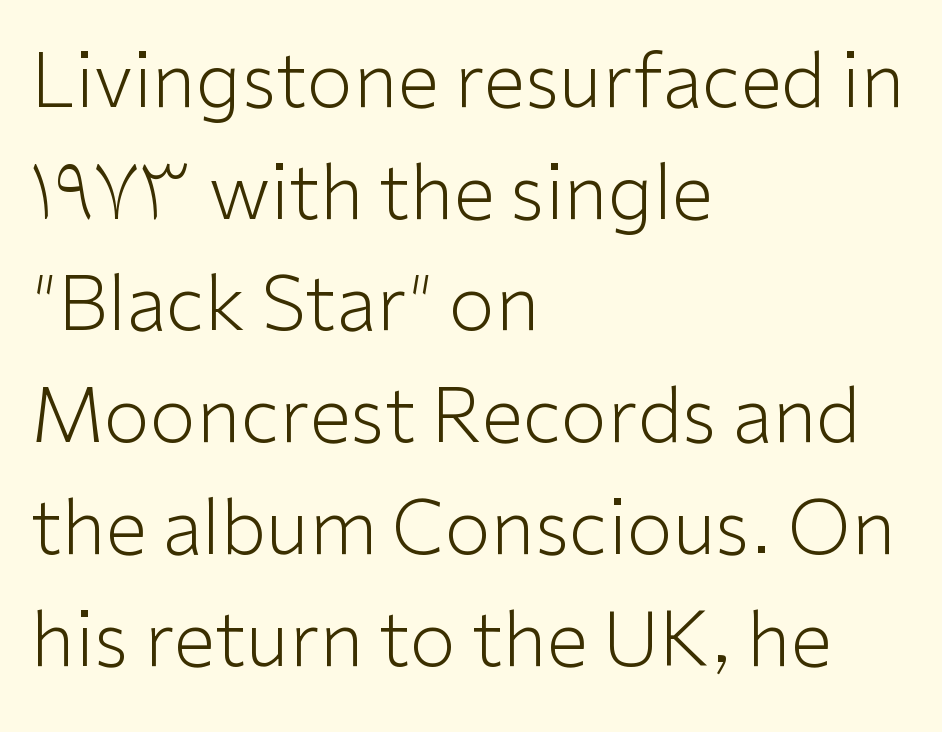
Words float on clear page, feet unadorned. These lines sit exactly where default settings would place them. The characters are drawn with everyday or finer stroke widths. A sans-serif font was chosen for this passage.
